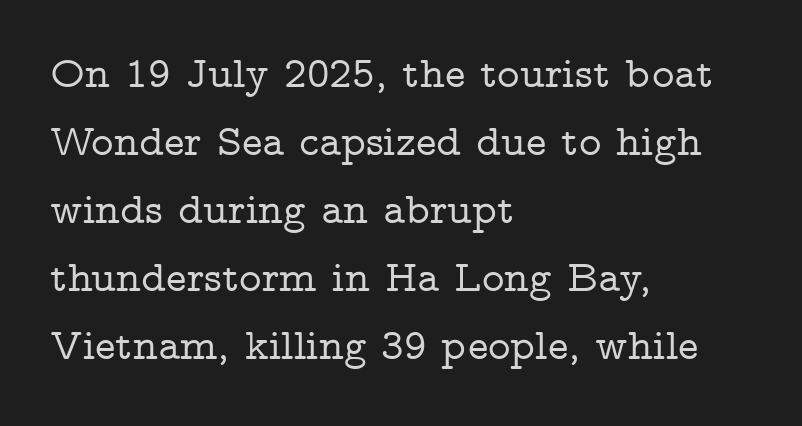
The image shows 43 px wide serif type, upright; set left-aligned, normal line spacing (1.58x), normal letter spacing, not underlined; low stroke contrast and a medium x-height.
